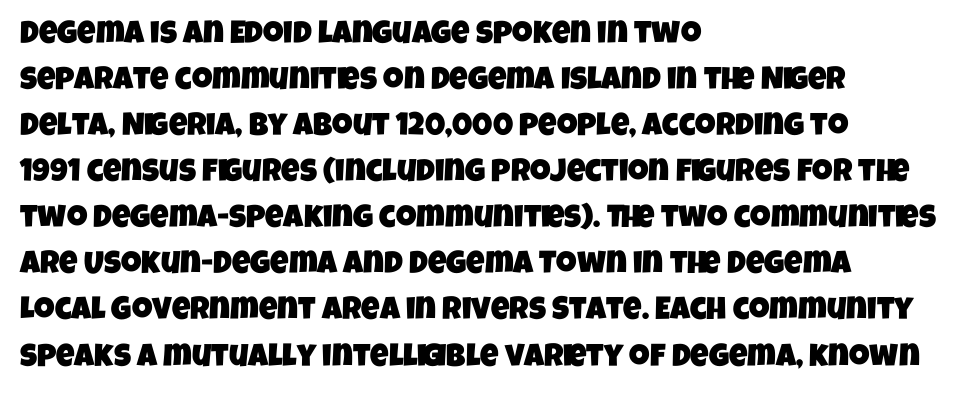
{"serif": "no", "width": "condensed", "stroke_contrast": "low", "x_height": "large", "monospaced": "no", "underline": "no", "align": "left", "line_spacing": "normal", "line_spacing_ratio": 1.44, "letter_spacing": "normal", "letter_spacing_em": 0.0, "glyph_px": 32}
